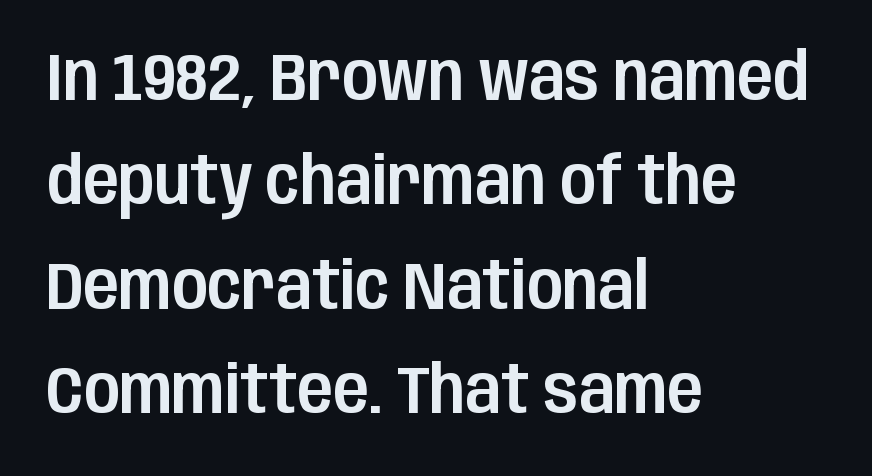
Q: Is the text italic (slanted)? A: No, it is upright.
Q: Is the typeface a serif or a sans-serif typeface? A: Sans-serif.
Q: Is the text underlined? A: No.
Q: How is the paragraph aligned? A: Left-aligned.
Q: Is the spacing between letters normal or unusually wide? A: Normal.
Q: Is the spacing between lines tight, normal or loose? A: Normal.
Q: Width (condensed, normal, or wide)? A: Condensed.
Q: Stroke contrast? A: Low.
Q: x-height? A: Large.
Q: Monospaced? A: No.
